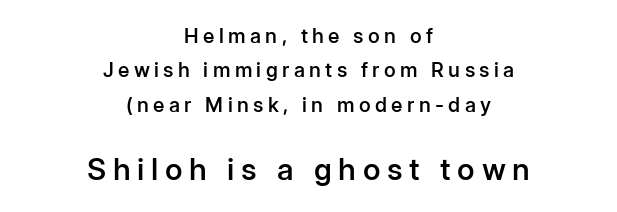
The image shows 30 px semibold sans-serif type, upright; set centered, line spacing 1.72x, unusually wide letter spacing (+0.22 em), not underlined; the second (bottom) block is 1.5x larger; low stroke contrast and a medium x-height.
